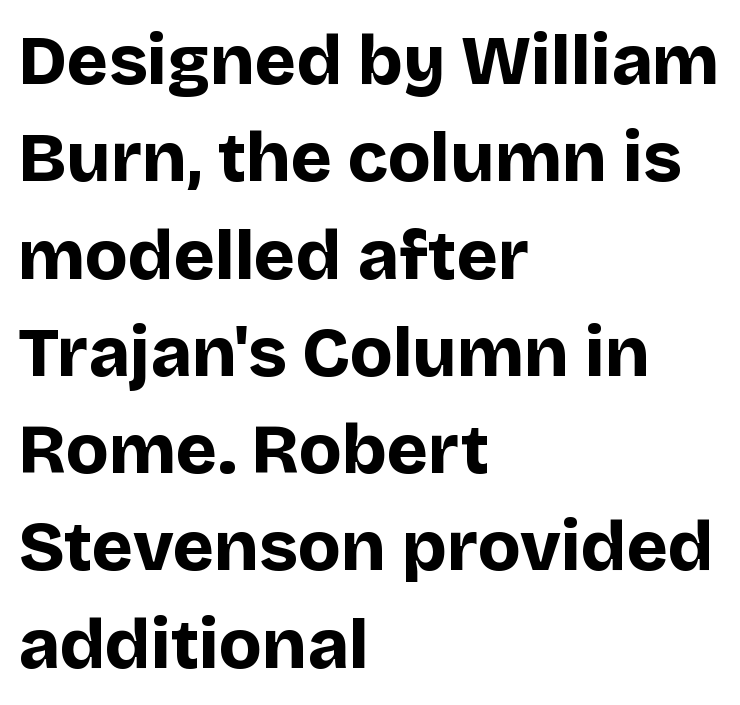
Varying glyph widths throughout — classic text-font behaviour. The designer left line spacing at the default. Nothing unusual about the tracking: characters are spaced as the font intends. Examine the stroke ends and you'll find no serifs.
